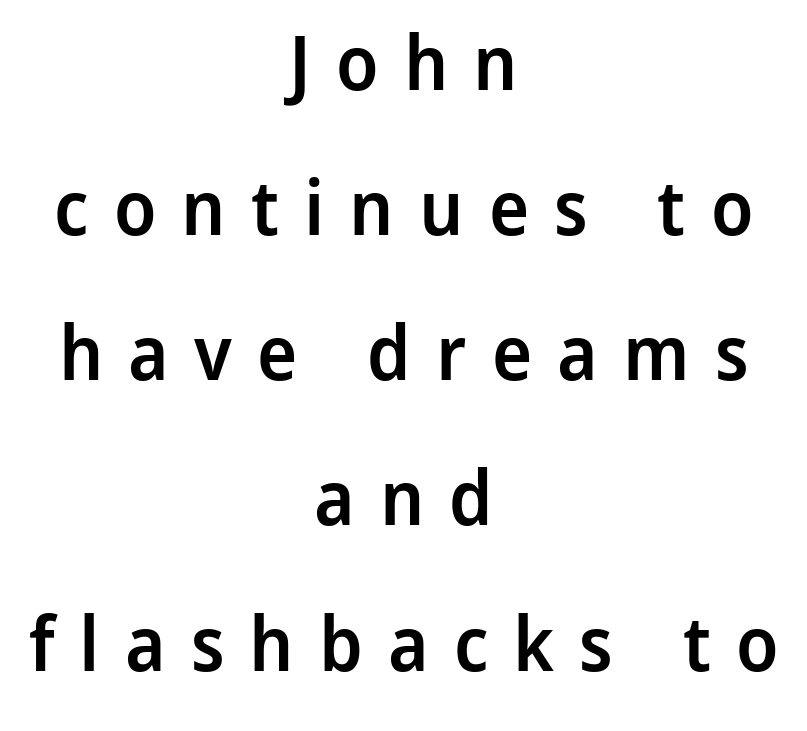
The image shows 76 px semibold sans-serif type, upright; set centered, loose line spacing (1.91x), unusually wide letter spacing (+0.33 em), not underlined; low stroke contrast and a medium x-height.
